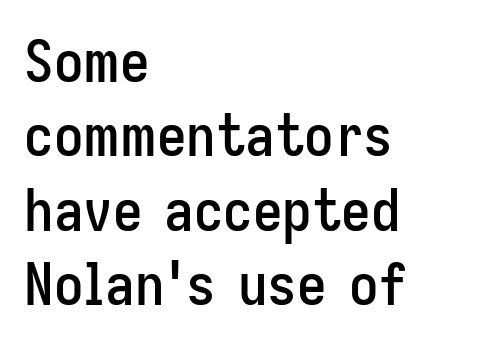
This block has exactly the height ordinary leading produces. Check where the strokes stop: nothing finishes them off — pure sans. No word sits above an underline. Character widths vary here, with narrow letters taking less room than wide ones. Is the letter spacing exaggerated? No — it looks like the ordinary default. The ragged edge is on the right, which tells us the setting is flush left.
